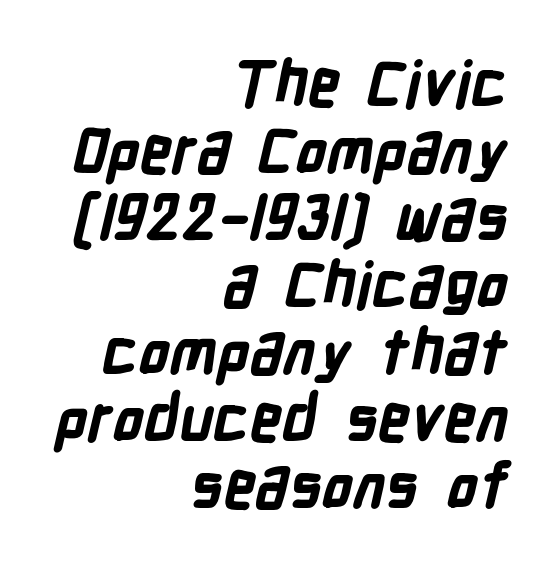
Each letter's strokes conclude bluntly, with no projecting serifs. The letterforms sit shoulder to shoulder at normal distance. Lines of text with bare space underneath. Do the characters align in a grid? No, the font is proportional. Vertically, the passage feels compressed, each row crowding the next. The typesetting leans heavy: a genuine bold.
